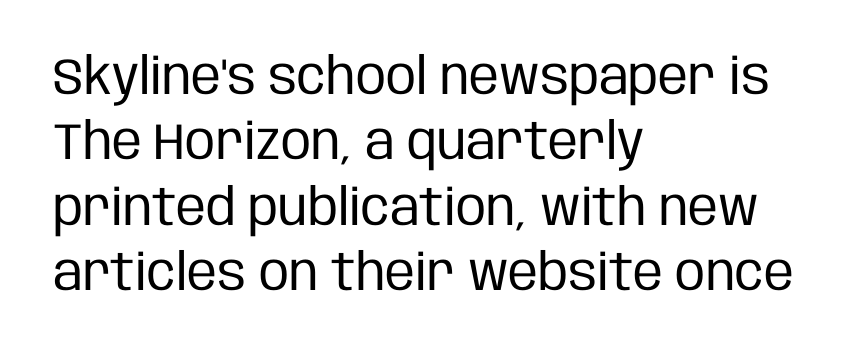
The image shows 51 px regular-weight, condensed sans-serif type, upright; set left-aligned, normal line spacing (1.28x), normal letter spacing, not underlined; low stroke contrast and a large x-height.
